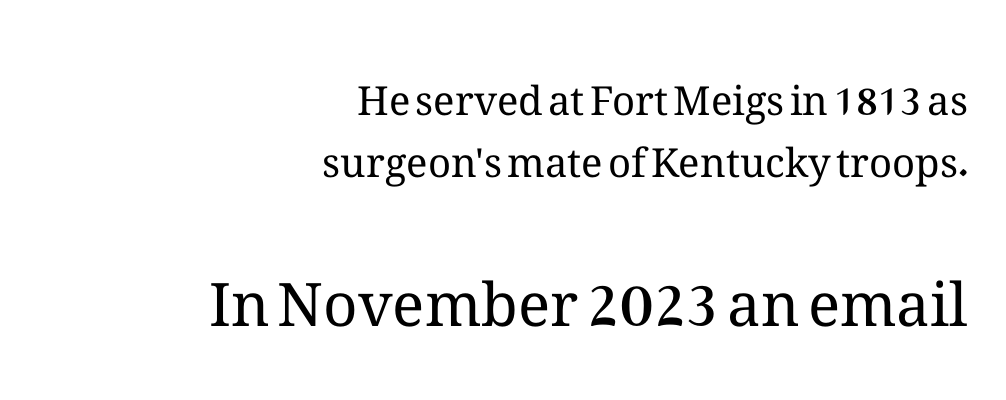
Q: Is the text bold? A: No.
Q: Is the text italic (slanted)? A: No, it is upright.
Q: Is the text underlined? A: No.
Q: How is the paragraph aligned? A: Right-aligned.
Q: Is the spacing between letters normal or unusually wide? A: Normal.
Q: Is the spacing between lines tight, normal or loose? A: Normal.
Q: Which block of text is set in a larger size, the first (top) or the second (bottom)? A: The second (bottom) one.
Q: Width (condensed, normal, or wide)? A: Normal.
Q: Stroke contrast? A: Medium.
Q: x-height? A: Medium.
Q: Monospaced? A: No.
